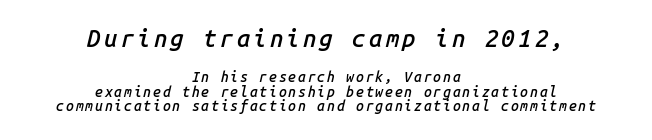
Has an underline been added? It has not. Horizontal alignment here is central, giving a formal, balanced look. Honestly, the rows look squashed on top of each other. Does the weight exceed regular? Yes, but only to semibold. The more generous point size was reserved for the upper chunk. The letters are slanted; this is an italic face.
